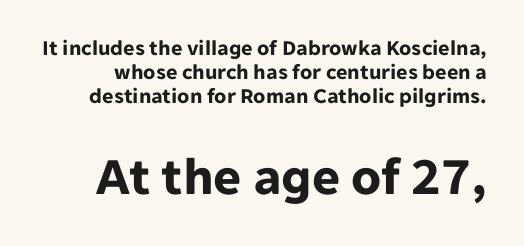
Q: Is the text bold? A: Yes.
Q: Is the text italic (slanted)? A: No, it is upright.
Q: Is the typeface a serif or a sans-serif typeface? A: Sans-serif.
Q: Is the text underlined? A: No.
Q: Is the spacing between letters normal or unusually wide? A: Normal.
Q: Is the spacing between lines tight, normal or loose? A: Tight.
Q: Which block of text is set in a larger size, the first (top) or the second (bottom)? A: The second (bottom) one.
Q: Width (condensed, normal, or wide)? A: Normal.
Q: Stroke contrast? A: Low.
Q: x-height? A: Medium.
Q: Monospaced? A: No.
